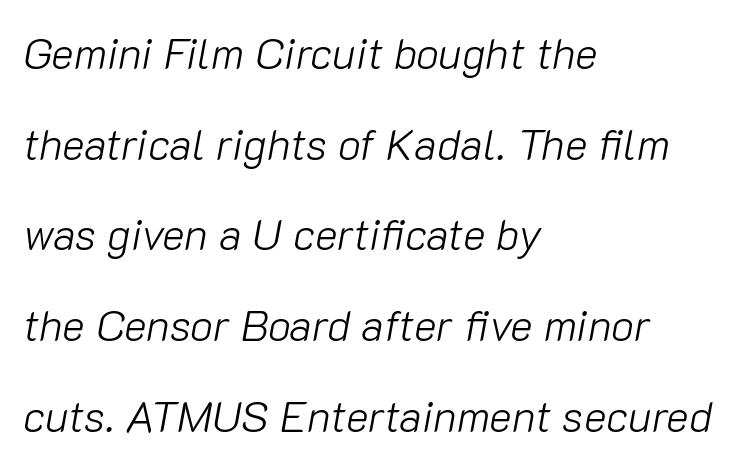
Q: Is the text bold? A: No.
Q: Is the text italic (slanted)? A: Yes, it leans right by about 10 degrees.
Q: Is the text underlined? A: No.
Q: How is the paragraph aligned? A: Left-aligned.
Q: Is the spacing between letters normal or unusually wide? A: Normal.
Q: Is the spacing between lines tight, normal or loose? A: Loose.
Q: Width (condensed, normal, or wide)? A: Normal.
Q: Stroke contrast? A: Low.
Q: x-height? A: Medium.
Q: Monospaced? A: No.
